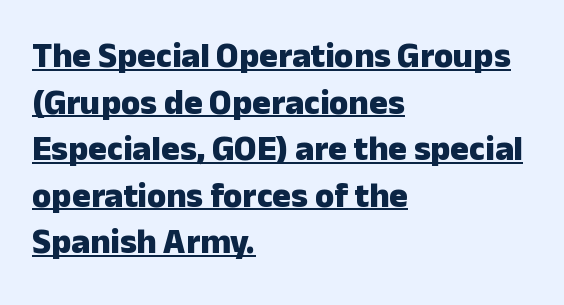
{"serif": "no", "italic": "no", "bold": "yes", "weight": "heavy", "width": "normal", "stroke_contrast": "low", "x_height": "medium", "monospaced": "no", "underline": "yes", "align": "left", "line_spacing": "normal", "line_spacing_ratio": 1.33, "letter_spacing": "normal", "letter_spacing_em": 0.0, "glyph_px": 35}
